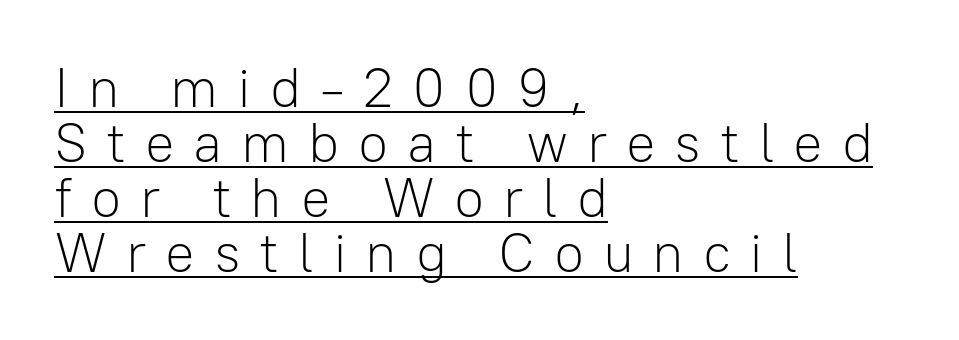
Q: Is the text bold? A: No.
Q: Is the text italic (slanted)? A: No, it is upright.
Q: Is the typeface a serif or a sans-serif typeface? A: Sans-serif.
Q: Is the text underlined? A: Yes.
Q: How is the paragraph aligned? A: Left-aligned.
Q: Is the spacing between letters normal or unusually wide? A: Unusually wide.
Q: Is the spacing between lines tight, normal or loose? A: Tight.
Q: Width (condensed, normal, or wide)? A: Normal.
Q: Stroke contrast? A: Low.
Q: x-height? A: Medium.
Q: Monospaced? A: No.
